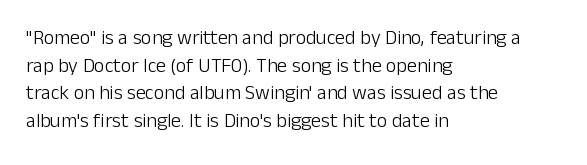
This rendering leaves character spacing at its baseline value. These lines stack with their left ends in a neat column. Reading down the column, the eye jumps a familiar distance to each next line. Stroke mass is kept to a normal reading level or below. Unlike italic type, these characters show no tilt at all. No word sits above an underline.
